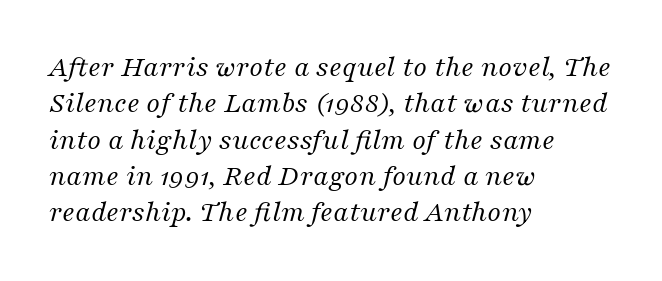
The passage shown is typed in a proportional face where columns would drift. Each stroke keeps to a modest, everyday thickness or less. The characters display serif detailing at their extremities. There's an unmistakable incline to the writing here. Glance below the letters and you will spot only blank space. The paragraph has a hard left edge and a soft right edge.
